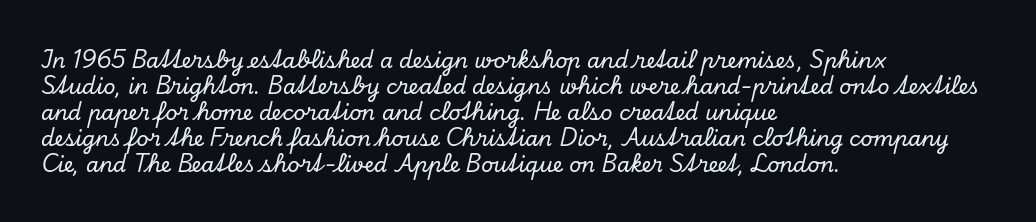
Q: Is the text italic (slanted)? A: Yes, it leans right by about 13 degrees.
Q: Is the text underlined? A: No.
Q: How is the paragraph aligned? A: Left-aligned.
Q: Is the spacing between letters normal or unusually wide? A: Normal.
